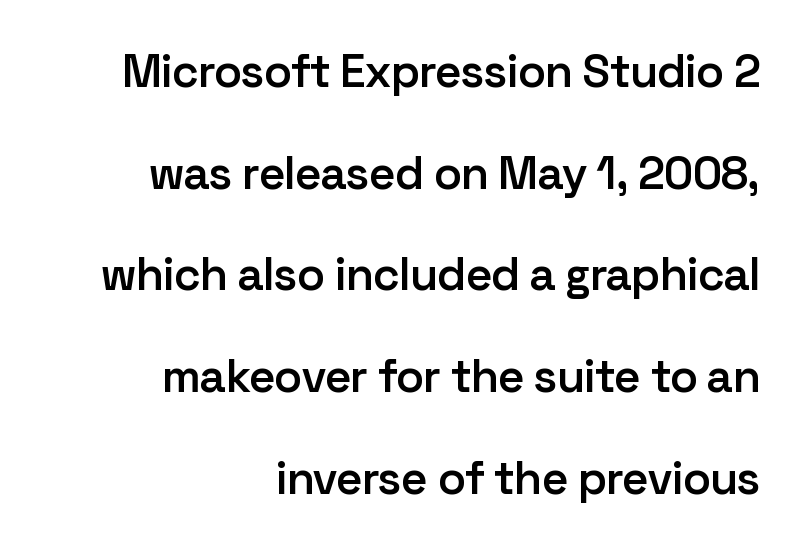
The image shows 46 px semibold sans-serif type, upright; set right-aligned, loose line spacing (2.21x), normal letter spacing, not underlined; low stroke contrast and a medium x-height.
